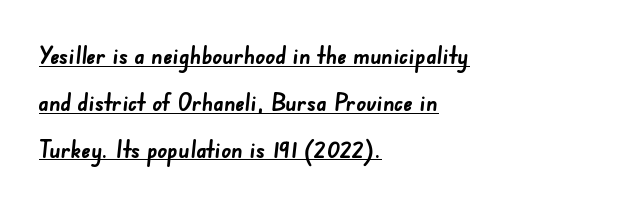
The image shows 24 px bold type; set left-aligned, loose line spacing (1.95x), normal letter spacing, underlined.
